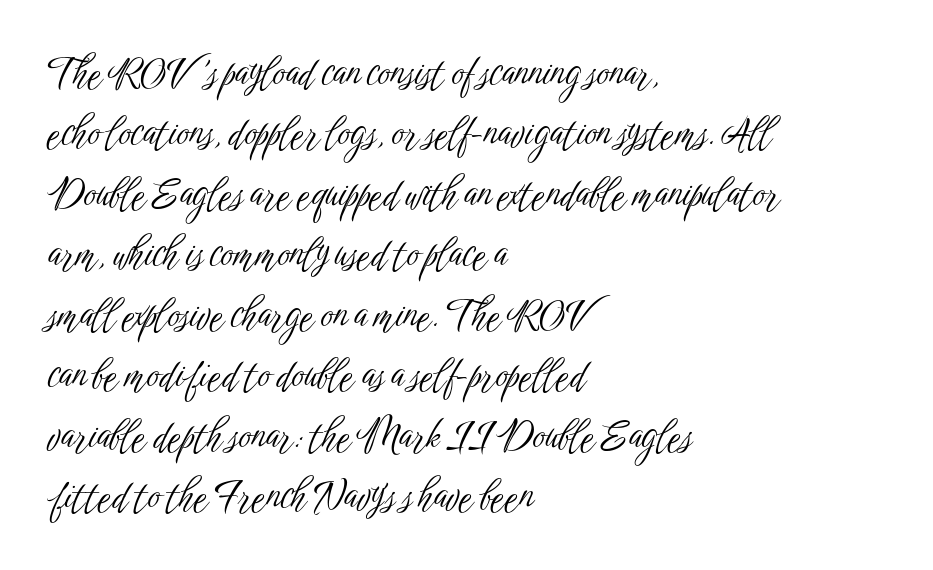
Regular leading. Looks like regular typesetting: each glyph gets only the width it needs. Words float on clear page, feet unadorned. Unbolded letterforms with no extra heft. In terms of letterspacing, this is plain default setting.
